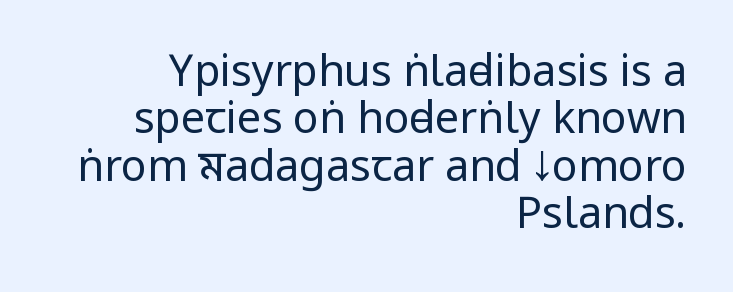
{"serif": "no", "italic": "no", "bold": "no", "weight": "regular", "width": "condensed", "stroke_contrast": "low", "x_height": "large", "monospaced": "no", "underline": "no", "align": "right", "line_spacing": "tight", "line_spacing_ratio": 1.1, "letter_spacing": "normal", "letter_spacing_em": 0.0, "glyph_px": 43}
